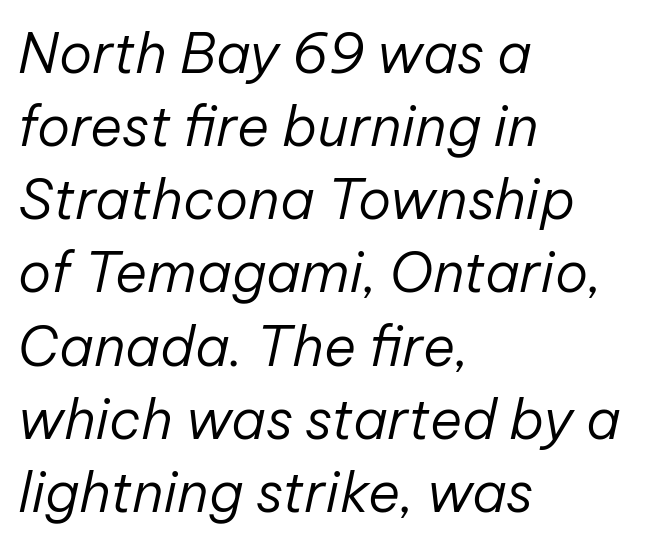
The image shows 55 px regular-weight type, italic (leaning right); set left-aligned, normal line spacing (1.33x), normal letter spacing, not underlined; low stroke contrast and a medium x-height.
